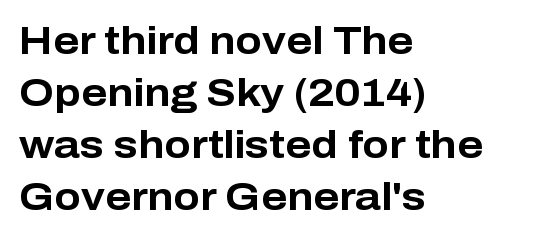
{"serif": "no", "italic": "no", "bold": "yes", "weight": "bold", "width": "normal", "stroke_contrast": "low", "x_height": "medium", "monospaced": "no", "underline": "no", "align": "left", "line_spacing": "normal", "line_spacing_ratio": 1.33, "letter_spacing": "normal", "letter_spacing_em": 0.0, "glyph_px": 39}
